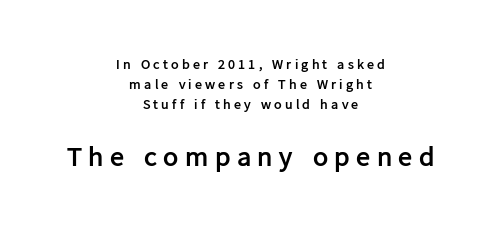
The rendering uses a moderate line-height, typical for paragraphs. When letters stand straight like this, we call the style roman or upright. Horizontally, the lines are justified to the midpoint only. Each word looks stretched out because of the extra space between its letters.
